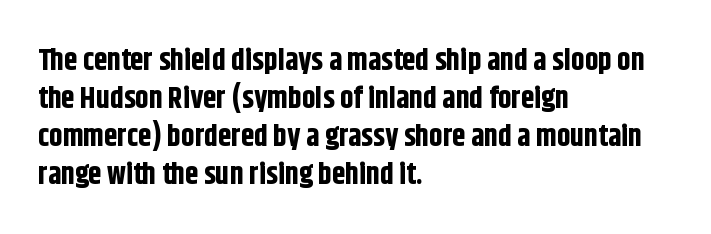
Designer's note — italics off, roman on. Grotesque or geometric, the face here clearly has no serifs. The ragged edge is on the right, which tells us the setting is flush left. Bold? Absolutely — the strokes are thick and heavy.
